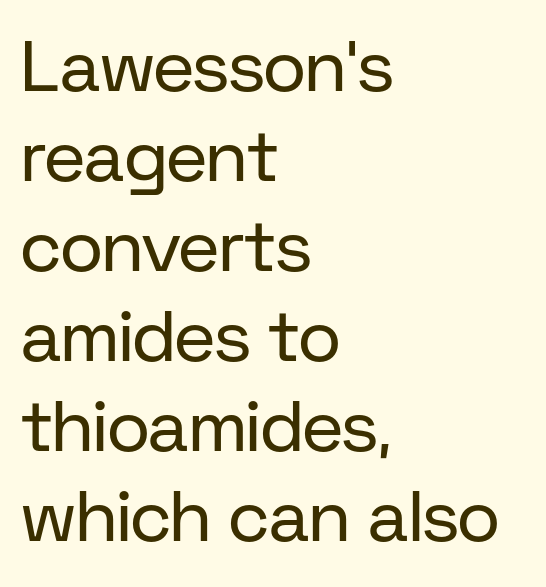
The image shows 72 px regular-weight sans-serif type, upright; set left-aligned, normal line spacing (1.25x), normal letter spacing, not underlined; low stroke contrast and a medium x-height.
